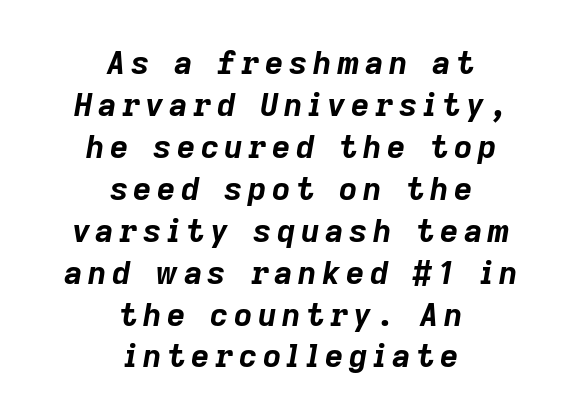
{"italic": "yes", "lean": "right", "slant_degrees": 9, "bold": "yes", "weight": "bold", "width": "normal", "stroke_contrast": "low", "x_height": "medium", "monospaced": "no", "underline": "no", "align": "center", "line_spacing": "normal", "line_spacing_ratio": 1.31, "glyph_px": 32}
